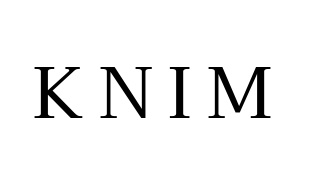
{"serif": "yes", "italic": "no", "bold": "no", "weight": "regular", "width": "normal", "stroke_contrast": "medium", "x_height": "medium", "monospaced": "no", "underline": "no", "letter_spacing": "wide", "letter_spacing_em": 0.21, "glyph_px": 72}
